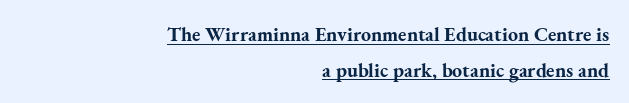
Q: Is the text bold? A: Yes.
Q: Is the text italic (slanted)? A: No, it is upright.
Q: Is the text underlined? A: Yes.
Q: How is the paragraph aligned? A: Right-aligned.
Q: Is the spacing between letters normal or unusually wide? A: Normal.
